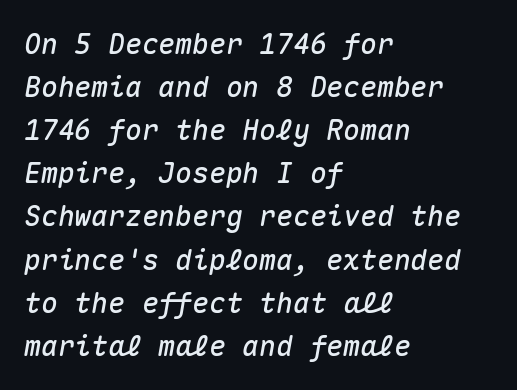
Q: Is the text italic (slanted)? A: Yes, it leans right by about 10 degrees.
Q: Is the text underlined? A: No.
Q: How is the paragraph aligned? A: Left-aligned.
Q: Is the spacing between letters normal or unusually wide? A: Normal.
Q: Is the spacing between lines tight, normal or loose? A: Normal.
Q: Width (condensed, normal, or wide)? A: Normal.
Q: Stroke contrast? A: Medium.
Q: x-height? A: Medium.
Q: Monospaced? A: Yes.
